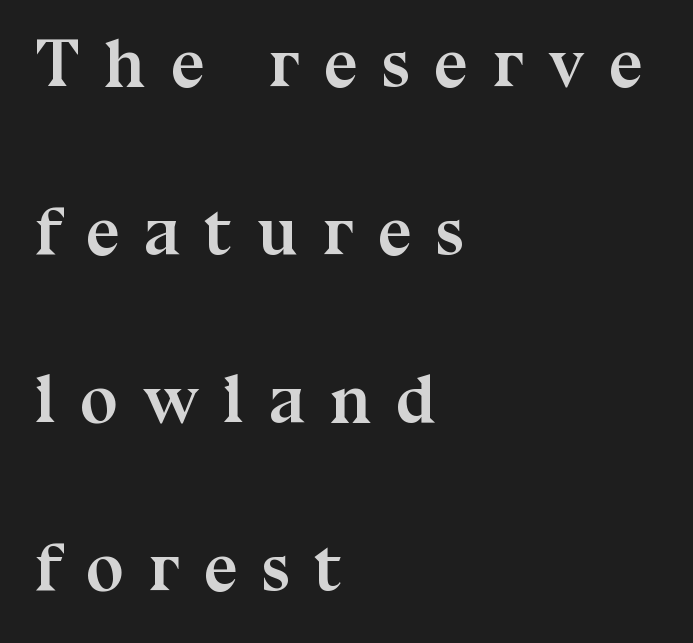
Q: Is the text bold? A: Yes.
Q: Is the text italic (slanted)? A: No, it is upright.
Q: Is the typeface a serif or a sans-serif typeface? A: Serif.
Q: Is the text underlined? A: No.
Q: How is the paragraph aligned? A: Left-aligned.
Q: Is the spacing between letters normal or unusually wide? A: Unusually wide.
Q: Is the spacing between lines tight, normal or loose? A: Loose.
Q: Width (condensed, normal, or wide)? A: Normal.
Q: Stroke contrast? A: Medium.
Q: x-height? A: Medium.
Q: Monospaced? A: No.
